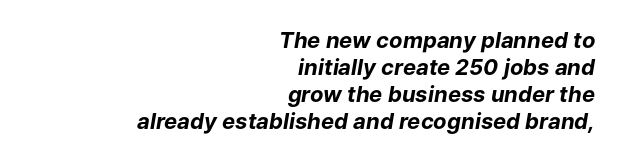
The font's italic variant was chosen for this text. This sample is right-justified, so line beginnings fall wherever the words allow. Each glyph is drawn with heavy, bold strokes. The space directly below the letters is spotless.
